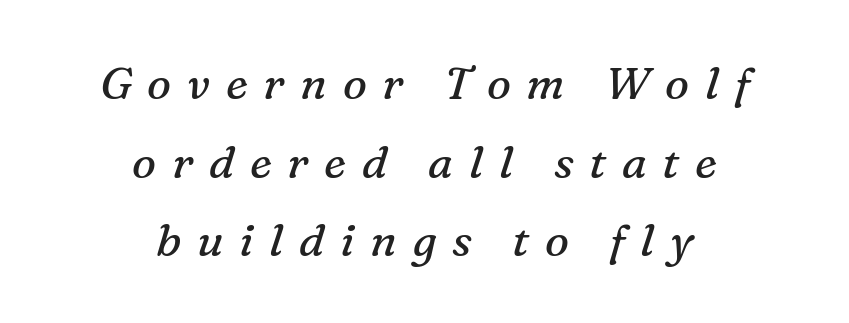
The image shows 45 px regular-weight serif type, italic (leaning right); set centered, line spacing 1.75x, unusually wide letter spacing (+0.35 em), not underlined; medium stroke contrast and a medium x-height.
